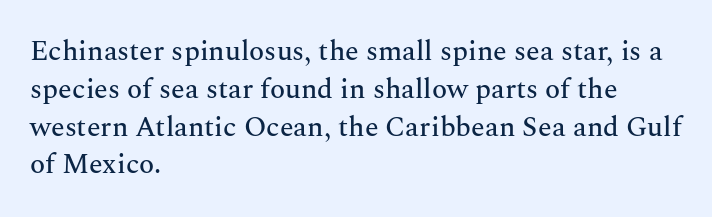
The image shows 28 px serif type, upright; set left-aligned, normal line spacing (1.35x), normal letter spacing, not underlined; medium stroke contrast and a medium x-height.
